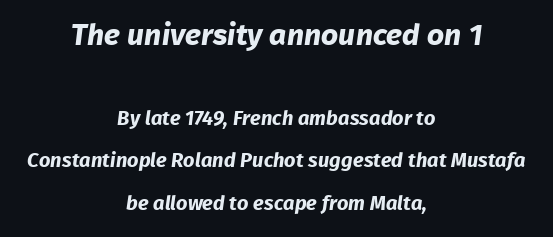
The face used here is proportionally spaced, like ordinary book or web type. Visually the block forms a symmetrical silhouette, jagged on both flanks. A dark, heavy texture on the line: the type is bold. How would I describe the line gaps? Wide and relaxed.
